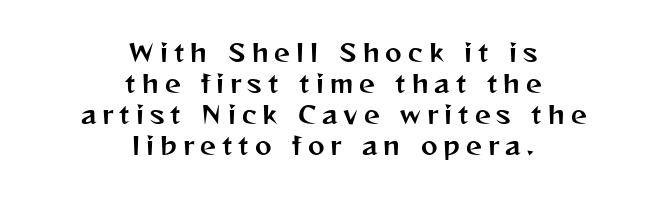
{"italic": "no", "underline": "no", "align": "center", "line_spacing_ratio": 1.24, "letter_spacing": "wide", "letter_spacing_em": 0.24, "glyph_px": 25}
